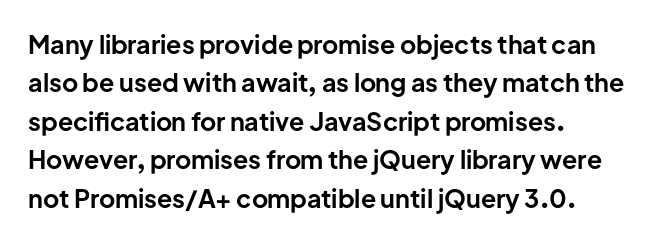
Q: Is the text bold? A: Yes.
Q: Is the text italic (slanted)? A: No, it is upright.
Q: Is the text underlined? A: No.
Q: How is the paragraph aligned? A: Left-aligned.
Q: Is the spacing between letters normal or unusually wide? A: Normal.
Q: Is the spacing between lines tight, normal or loose? A: Normal.
